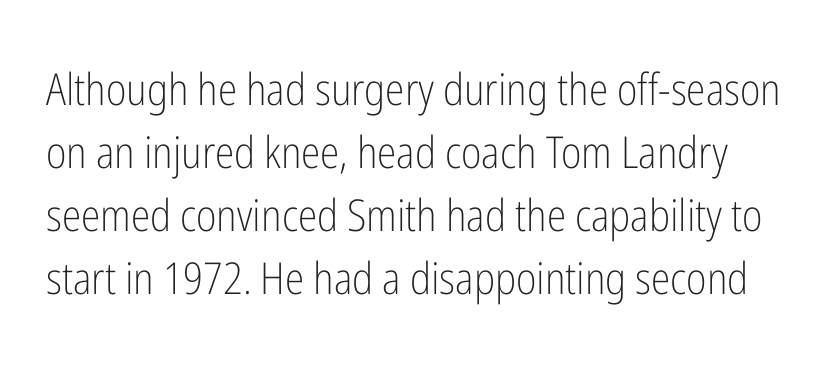
Q: Is the text bold? A: No.
Q: Is the text italic (slanted)? A: No, it is upright.
Q: Is the typeface a serif or a sans-serif typeface? A: Sans-serif.
Q: Is the text underlined? A: No.
Q: Is the spacing between letters normal or unusually wide? A: Normal.
Q: Is the spacing between lines tight, normal or loose? A: Normal.
Q: Width (condensed, normal, or wide)? A: Condensed.
Q: Stroke contrast? A: Low.
Q: x-height? A: Medium.
Q: Monospaced? A: No.
